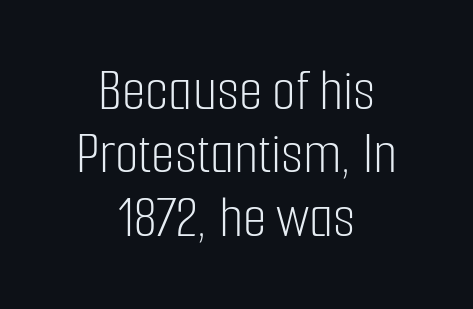
The image shows 61 px light, condensed sans-serif type, upright; set centered, tight line spacing (1.04x), normal letter spacing, not underlined; low stroke contrast and a medium x-height.
